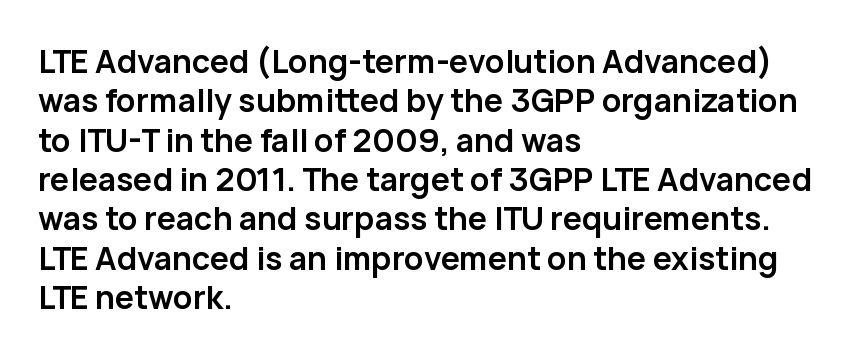
{"serif": "no", "italic": "no", "bold": "yes", "weight": "semibold", "width": "normal", "stroke_contrast": "low", "x_height": "medium", "monospaced": "no", "underline": "no", "align": "left", "line_spacing_ratio": 1.23, "letter_spacing": "normal", "letter_spacing_em": 0.0, "glyph_px": 32}
